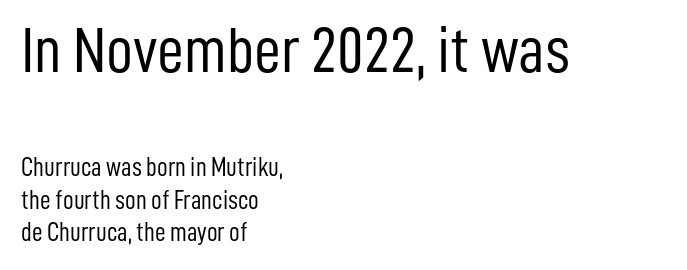
{"serif": "no", "italic": "no", "bold": "no", "weight": "light", "width": "condensed", "stroke_contrast": "low", "x_height": "medium", "monospaced": "no", "underline": "no", "align": "left", "line_spacing": "normal", "line_spacing_ratio": 1.25, "letter_spacing": "normal", "letter_spacing_em": 0.0, "larger_block": "first", "size_ratio": 2.54, "glyph_px": 66}
